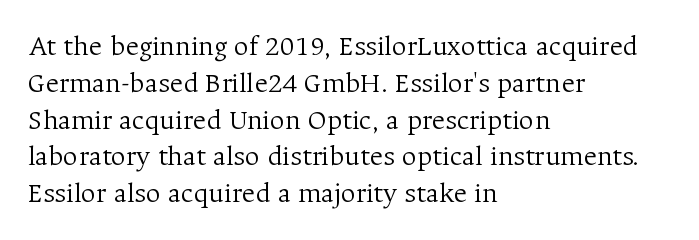
Q: Is the text bold? A: No.
Q: Is the text italic (slanted)? A: No, it is upright.
Q: Is the typeface a serif or a sans-serif typeface? A: Serif.
Q: Is the text underlined? A: No.
Q: How is the paragraph aligned? A: Left-aligned.
Q: Is the spacing between letters normal or unusually wide? A: Normal.
Q: Is the spacing between lines tight, normal or loose? A: Normal.
Q: Width (condensed, normal, or wide)? A: Normal.
Q: Stroke contrast? A: Medium.
Q: x-height? A: Medium.
Q: Monospaced? A: No.
